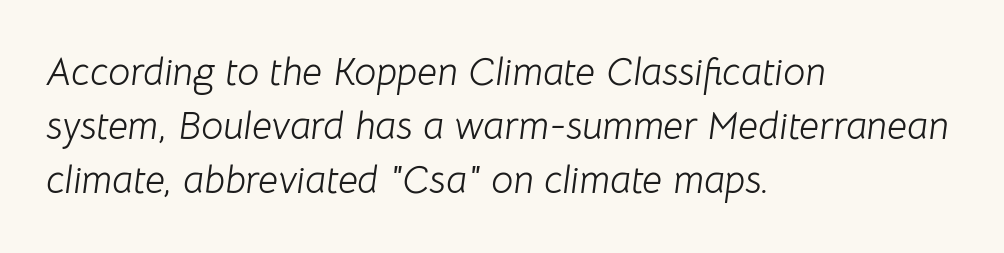
{"italic": "yes", "lean": "right", "slant_degrees": 8, "bold": "no", "weight": "light", "width": "normal", "stroke_contrast": "low", "x_height": "medium", "monospaced": "no", "underline": "no", "align": "left", "line_spacing": "normal", "line_spacing_ratio": 1.39, "letter_spacing": "normal", "letter_spacing_em": 0.0, "glyph_px": 39}
